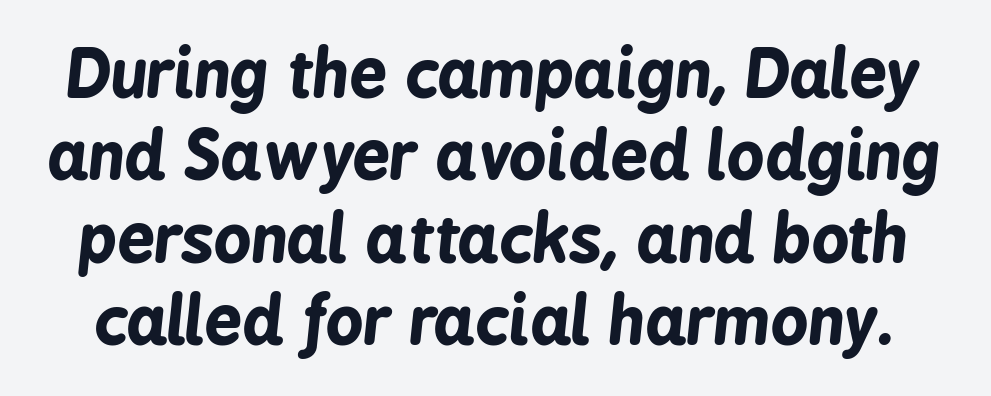
Q: Is the text bold? A: Yes.
Q: Is the text italic (slanted)? A: Yes, it leans right by about 6 degrees.
Q: Is the text underlined? A: No.
Q: Is the spacing between letters normal or unusually wide? A: Normal.
Q: Is the spacing between lines tight, normal or loose? A: Normal.
Q: Width (condensed, normal, or wide)? A: Condensed.
Q: Stroke contrast? A: Low.
Q: x-height? A: Medium.
Q: Monospaced? A: No.
